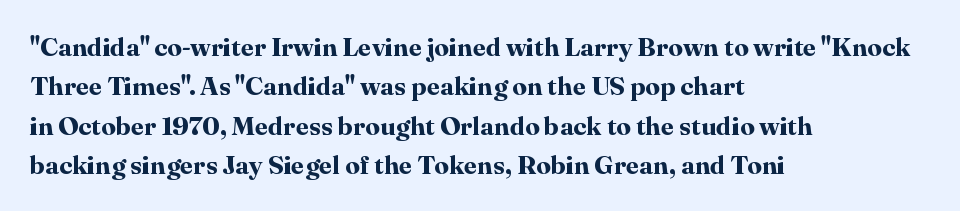
Typeset ragged right — the left edge is the straight one. The passage shown is not underscored anywhere. The lettering stays uniformly vertical, giving the passage a roman look. Short note: letters normally spaced.
